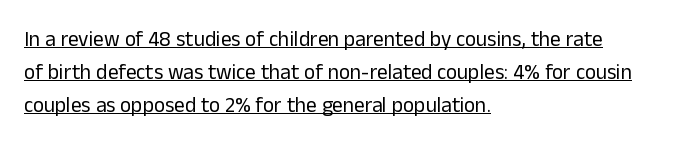
The image shows 21 px text type, upright; set left-aligned, normal line spacing (1.57x), normal letter spacing, underlined.
